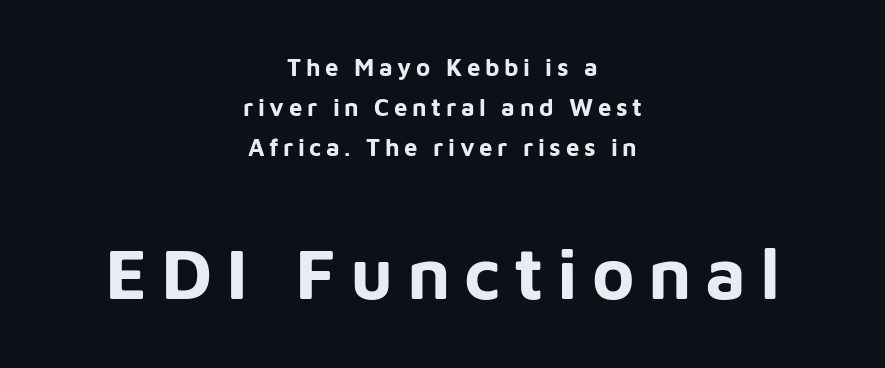
{"serif": "no", "italic": "no", "bold": "yes", "weight": "bold", "width": "normal", "stroke_contrast": "low", "x_height": "medium", "monospaced": "no", "underline": "no", "align": "center", "line_spacing": "normal", "line_spacing_ratio": 1.66, "larger_block": "second", "size_ratio": 3.0, "glyph_px": 72}
